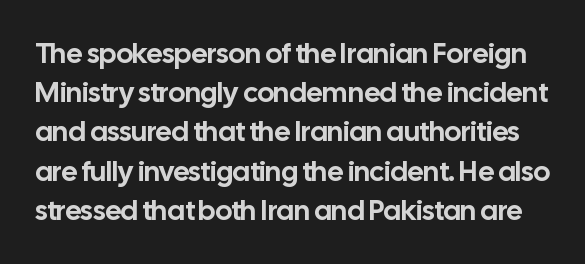
{"serif": "no", "italic": "no", "width": "normal", "stroke_contrast": "low", "x_height": "medium", "monospaced": "no", "underline": "no", "line_spacing": "normal", "line_spacing_ratio": 1.4, "letter_spacing": "normal", "letter_spacing_em": 0.0, "glyph_px": 28}
